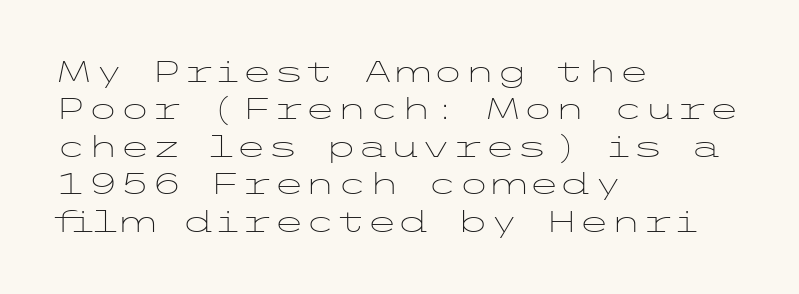
The image shows 29 px light, wide sans-serif type, upright; set left-aligned, normal line spacing (1.29x), normal letter spacing, not underlined; low stroke contrast and a medium x-height.
